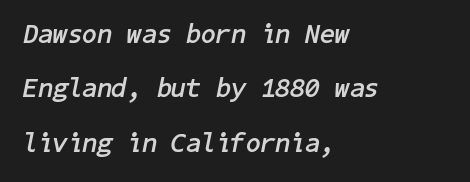
Q: Is the text bold? A: Yes.
Q: Is the text italic (slanted)? A: Yes, it leans right by about 11 degrees.
Q: Is the text underlined? A: No.
Q: How is the paragraph aligned? A: Left-aligned.
Q: Is the spacing between letters normal or unusually wide? A: Normal.
Q: Is the spacing between lines tight, normal or loose? A: Loose.
